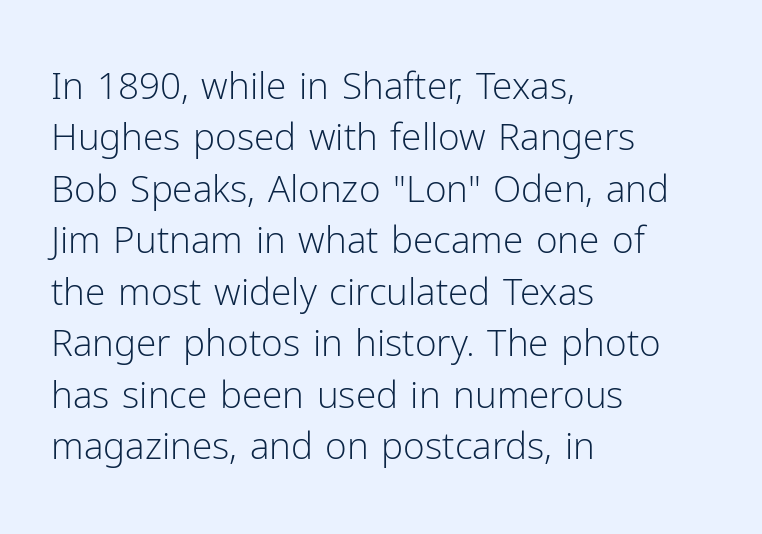
{"serif": "no", "italic": "no", "bold": "no", "weight": "light", "width": "normal", "stroke_contrast": "low", "x_height": "medium", "monospaced": "no", "underline": "no", "align": "left", "line_spacing": "normal", "line_spacing_ratio": 1.39, "letter_spacing": "normal", "letter_spacing_em": 0.0, "glyph_px": 37}
